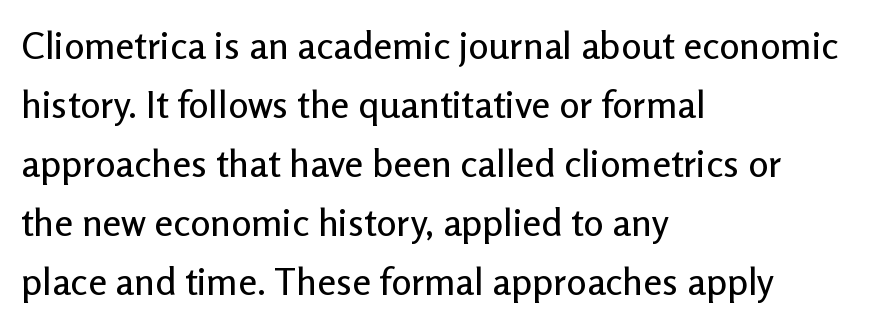
The image shows 38 px sans-serif type, upright; set left-aligned, normal line spacing (1.55x), normal letter spacing, not underlined; low stroke contrast and a medium x-height.
